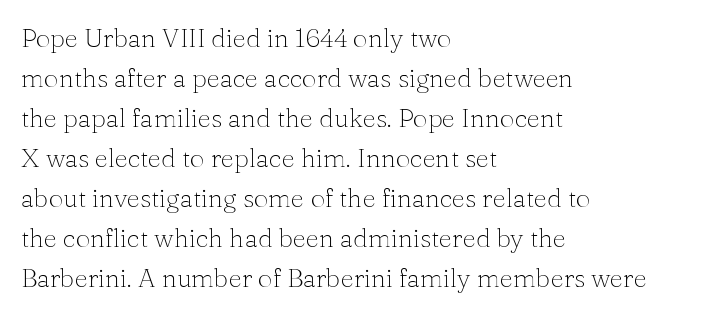
Descender tails drop into unmarked territory. Stroke mass is kept to a normal reading level or below. Default kerning and tracking; the words read as compact shapes. Teacher's note: observe the even left margin — that is flush-left alignment.
